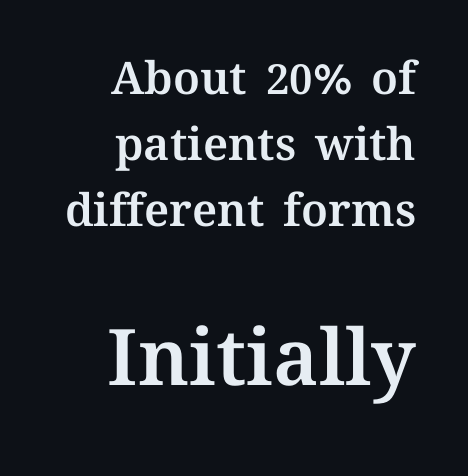
Q: Is the text italic (slanted)? A: No, it is upright.
Q: Is the text underlined? A: No.
Q: How is the paragraph aligned? A: Right-aligned.
Q: Is the spacing between letters normal or unusually wide? A: Normal.
Q: Is the spacing between lines tight, normal or loose? A: Normal.
Q: Which block of text is set in a larger size, the first (top) or the second (bottom)? A: The second (bottom) one.
Q: Width (condensed, normal, or wide)? A: Normal.
Q: Stroke contrast? A: Medium.
Q: x-height? A: Medium.
Q: Monospaced? A: No.
